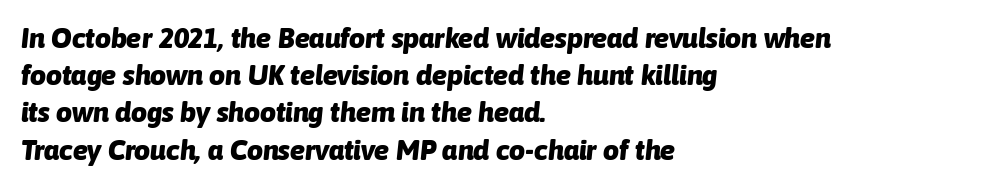
{"italic": "yes", "lean": "right", "slant_degrees": 6, "bold": "yes", "weight": "heavy", "width": "normal", "stroke_contrast": "low", "x_height": "medium", "monospaced": "no", "underline": "no", "align": "left", "line_spacing": "normal", "line_spacing_ratio": 1.33, "letter_spacing": "normal", "letter_spacing_em": 0.0, "glyph_px": 28}
